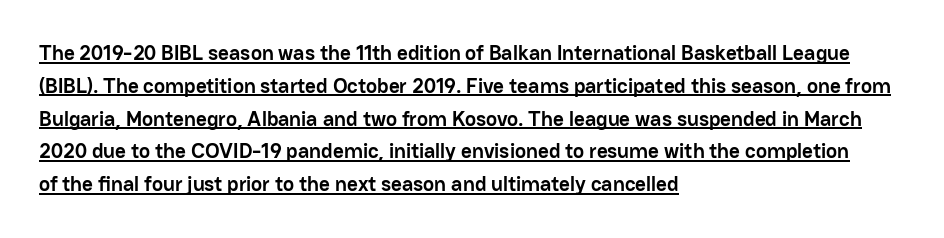
{"italic": "no", "bold": "yes", "underline": "yes", "align": "left", "line_spacing": "normal", "line_spacing_ratio": 1.56, "letter_spacing": "normal", "letter_spacing_em": 0.0, "glyph_px": 21}
